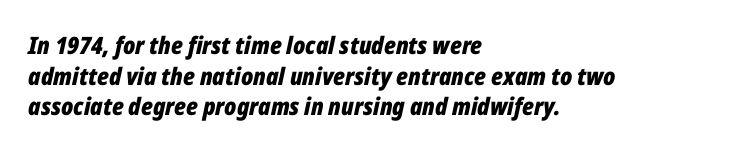
Heft: maximum for text — a bold. It's the slanting kind of type. No extra tracking has been applied to these lines. Words float on clear page, feet unadorned. Horizontal alignment here is leftward, the default for most running prose. The designer left line spacing at the default.
